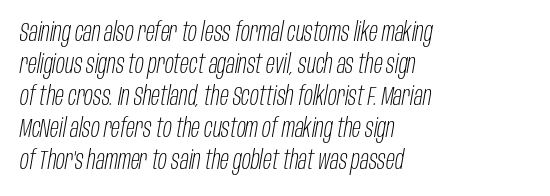
The image shows 26 px text type, italic (leaning right); set left-aligned, line spacing 1.23x, normal letter spacing, not underlined.
